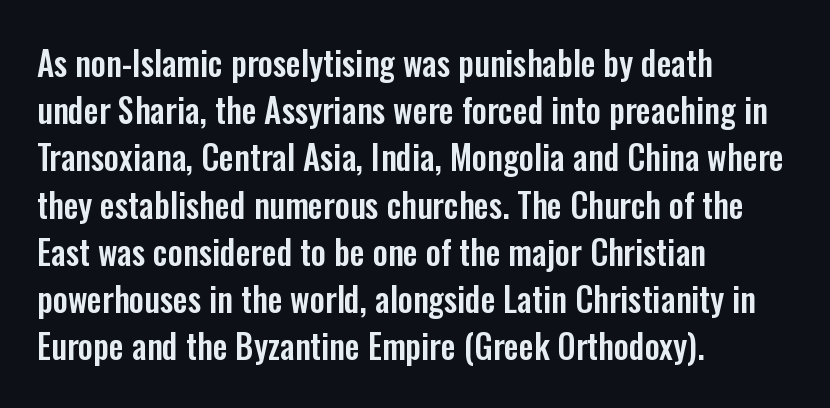
A typesetter would call this leading conventional body-copy spacing. Honestly, there is no underline to notice here at all. Serif or sans? Sans — the stroke terminals are bare. These lines are set flush left with a ragged right edge. Note the varied advance widths — an 'i' is clearly narrower than an 'm'. Vertical strokes here are truly vertical.
